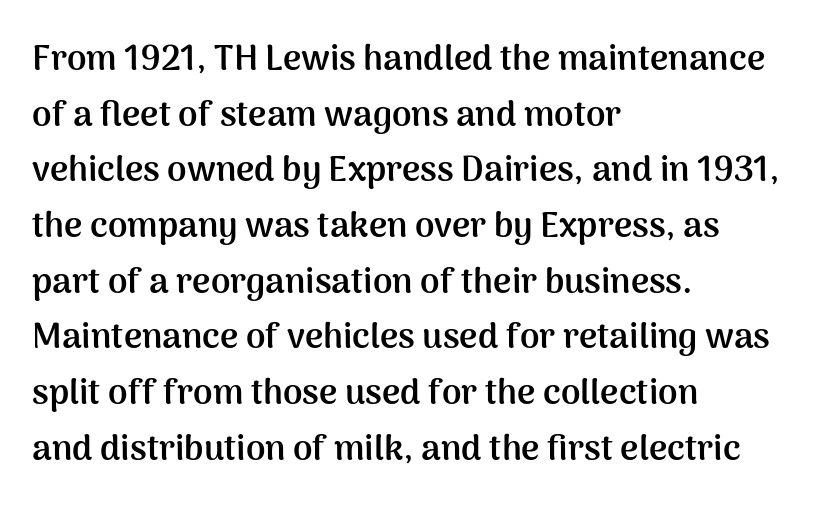
Q: Is the text bold? A: Yes.
Q: Is the text italic (slanted)? A: No, it is upright.
Q: Is the typeface a serif or a sans-serif typeface? A: Sans-serif.
Q: Is the text underlined? A: No.
Q: How is the paragraph aligned? A: Left-aligned.
Q: Is the spacing between letters normal or unusually wide? A: Normal.
Q: Is the spacing between lines tight, normal or loose? A: Normal.
Q: Width (condensed, normal, or wide)? A: Normal.
Q: Stroke contrast? A: Medium.
Q: x-height? A: Medium.
Q: Monospaced? A: No.
